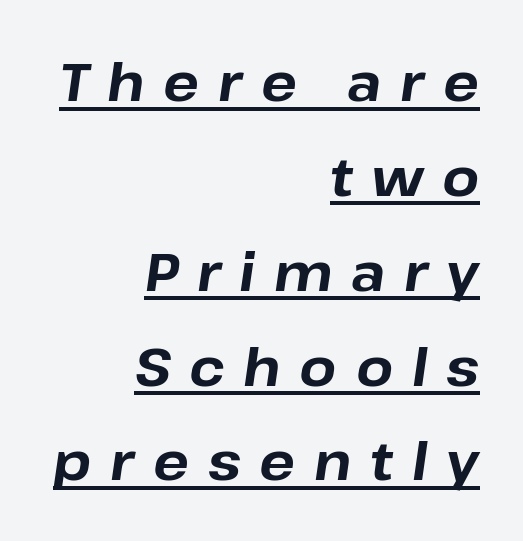
As a designer I'd log this as weight 700, bold. Like a heading marked for emphasis, these lines bear an underscore. This sample uses expanded letter spacing, leaving extra air between glyphs. Note the varied advance widths — an 'i' is clearly narrower than an 'm'.
